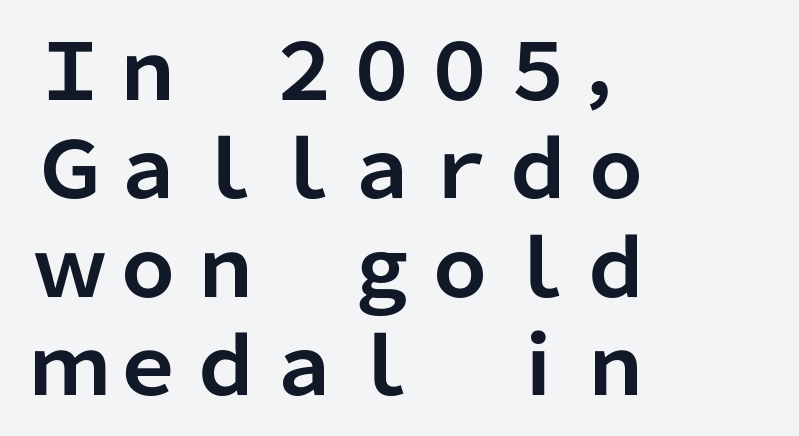
Do the letters lean? They stand straight. The paragraph has a hard left edge and a soft right edge. Each new line begins a customary step beneath the previous one. I'd call this a sans setting — the letters go barefoot. Note the varied advance widths — an 'i' is clearly narrower than an 'm'. No extra tracking has been applied to these lines.
